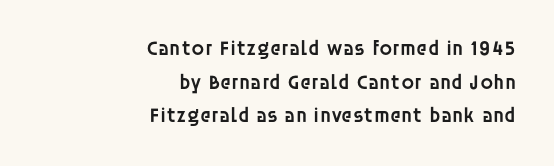
The image shows 21 px text type, upright; set right-aligned, normal line spacing (1.6x), normal letter spacing, not underlined.
